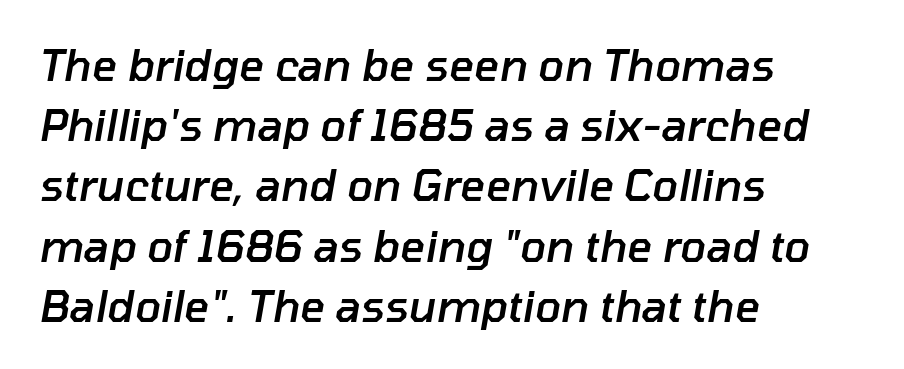
Q: Is the text bold? A: Semi-bold.
Q: Is the text italic (slanted)? A: Yes, it leans right by about 10 degrees.
Q: Is the text underlined? A: No.
Q: How is the paragraph aligned? A: Left-aligned.
Q: Is the spacing between letters normal or unusually wide? A: Normal.
Q: Is the spacing between lines tight, normal or loose? A: Normal.
Q: Width (condensed, normal, or wide)? A: Normal.
Q: Stroke contrast? A: Low.
Q: x-height? A: Medium.
Q: Monospaced? A: No.
